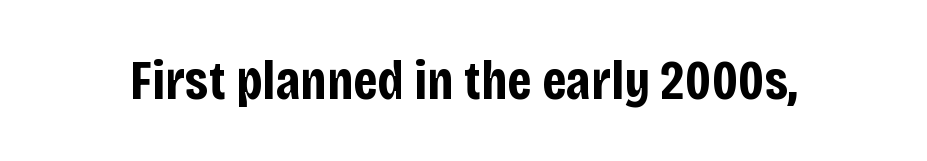
The image shows 55 px bold, condensed sans-serif type, upright; set normal letter spacing, not underlined; low stroke contrast and a large x-height.
